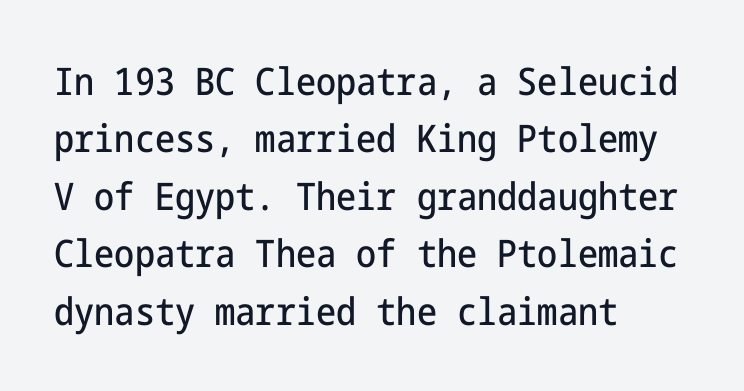
The image shows 38 px condensed sans-serif type, upright; set left-aligned, normal line spacing (1.51x), normal letter spacing, not underlined; low stroke contrast and a medium x-height.
